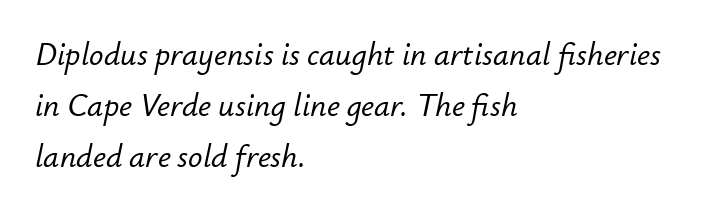
Tracking here is standard; glyphs follow each other at the usual distance. The baseline area is clear. A typesetter would call this proportional, since set widths differ per character. Every row of glyphs begins at an identical x-position on the left. Tall strokes in this sample are angled rather than plumb. These lines sit exactly where default settings would place them.
